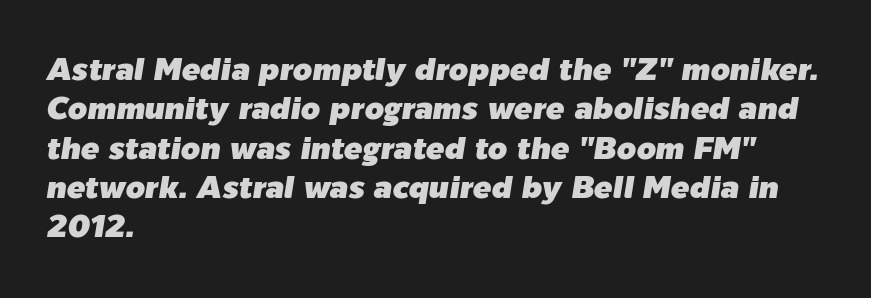
The image shows 31 px text type, italic (leaning right); set left-aligned, normal line spacing (1.27x), normal letter spacing, not underlined; low stroke contrast and a medium x-height.
